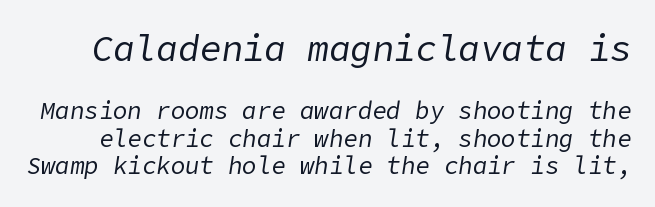
The image shows 36 px regular-weight type, italic (leaning right); set tight line spacing (1.15x), normal letter spacing, not underlined; the first (top) block is 1.5x larger; low stroke contrast and a medium x-height.
